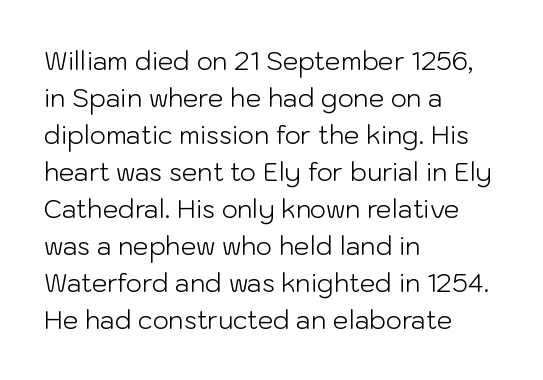
Q: Is the text bold? A: No.
Q: Is the text italic (slanted)? A: No, it is upright.
Q: Is the text underlined? A: No.
Q: How is the paragraph aligned? A: Left-aligned.
Q: Is the spacing between letters normal or unusually wide? A: Normal.
Q: Is the spacing between lines tight, normal or loose? A: Normal.
